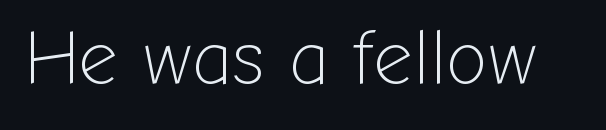
{"serif": "no", "italic": "no", "bold": "no", "weight": "light", "width": "normal", "stroke_contrast": "low", "x_height": "medium", "monospaced": "no", "underline": "no", "letter_spacing": "normal", "letter_spacing_em": 0.0, "glyph_px": 77}
